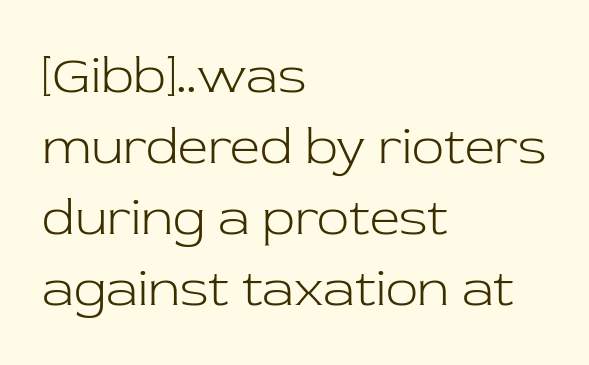
{"serif": "yes", "italic": "no", "bold": "no", "weight": "light", "width": "normal", "stroke_contrast": "low", "x_height": "medium", "monospaced": "no", "underline": "no", "align": "left", "line_spacing": "normal", "line_spacing_ratio": 1.34, "letter_spacing": "normal", "letter_spacing_em": 0.0, "glyph_px": 53}
